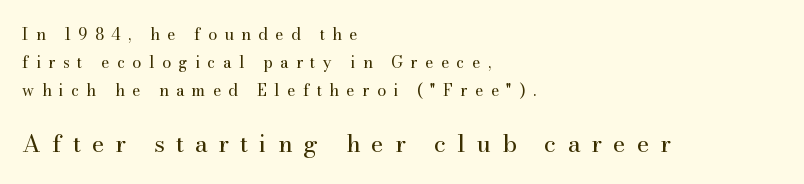
The image shows 24 px text type, upright; set left-aligned, line spacing 1.74x, unusually wide letter spacing (+0.46 em), not underlined; the second (bottom) block is 1.5x larger.
